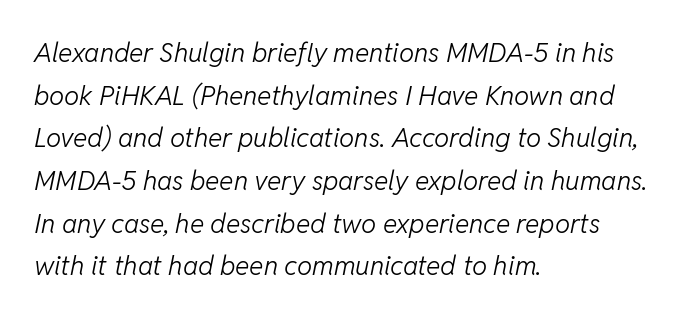
The image shows 27 px text type, italic (leaning right); set left-aligned, normal line spacing (1.58x), normal letter spacing, not underlined.
